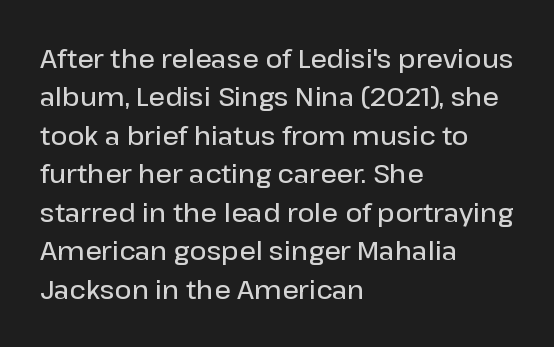
{"italic": "no", "bold": "semi", "underline": "no", "align": "left", "line_spacing": "normal", "line_spacing_ratio": 1.48, "letter_spacing": "normal", "letter_spacing_em": 0.0, "glyph_px": 26}
